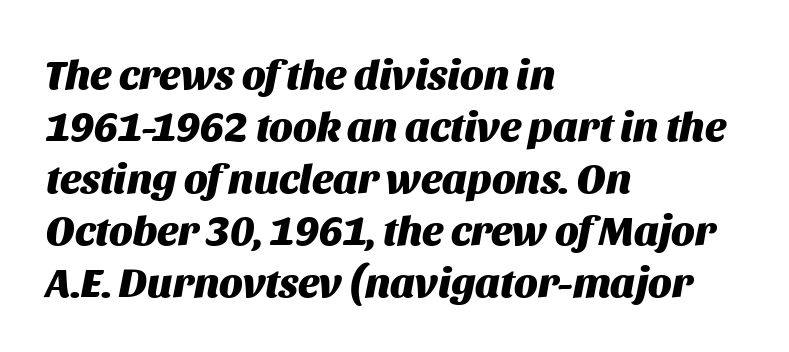
Q: Is the text bold? A: Yes.
Q: Is the text italic (slanted)? A: Yes, it leans right by about 11 degrees.
Q: Is the text underlined? A: No.
Q: How is the paragraph aligned? A: Left-aligned.
Q: Is the spacing between letters normal or unusually wide? A: Normal.
Q: Width (condensed, normal, or wide)? A: Normal.
Q: Stroke contrast? A: Medium.
Q: x-height? A: Large.
Q: Monospaced? A: No.
